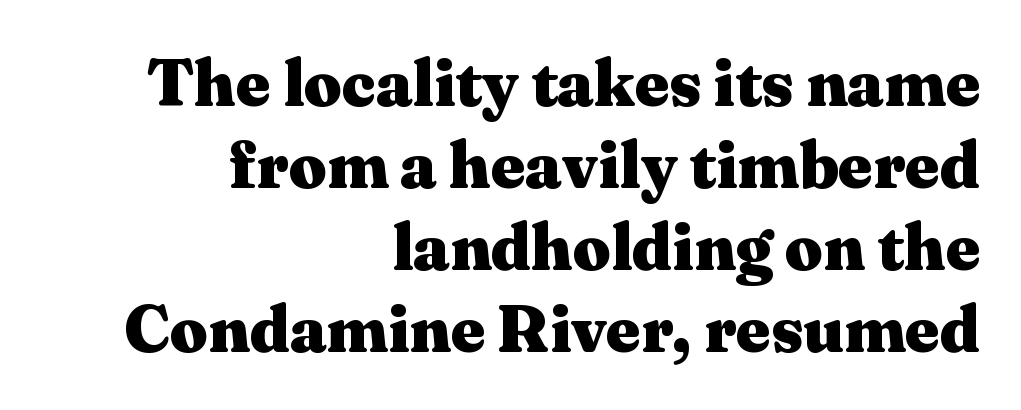
The space beneath each line is pristine and unruled. Character widths vary here, with narrow letters taking less room than wide ones. Is there any slant? The stems are plumb. Which margin do the lines hug? The right one — the left edge is uneven. The type family on display is of the serif kind. Heavy, bold letterforms.
